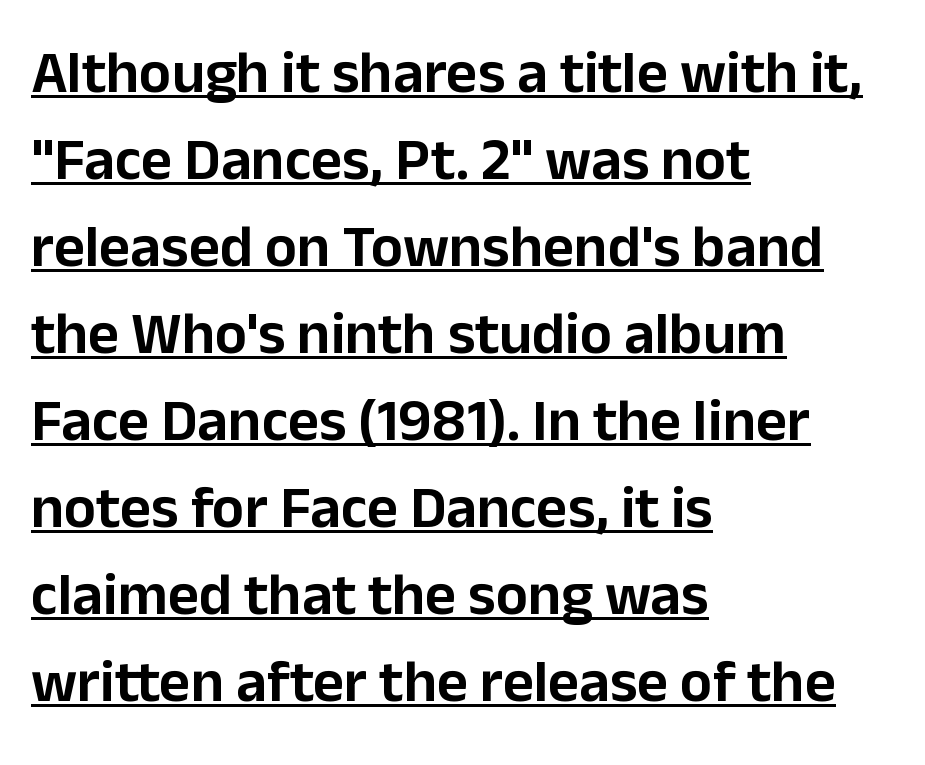
The letters advance in unequal steps, a hallmark of proportional type. When letters stand straight like this, we call the style roman or upright. Compared with a centered layout, this one pins lines to the left instead. The lettering is marked with a stroke running underneath it.
